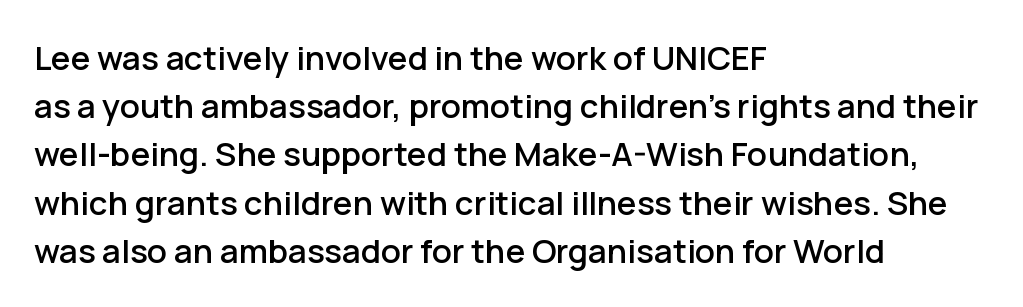
{"serif": "no", "italic": "no", "width": "normal", "stroke_contrast": "low", "x_height": "medium", "monospaced": "no", "underline": "no", "align": "left", "line_spacing": "normal", "line_spacing_ratio": 1.46, "letter_spacing": "normal", "letter_spacing_em": 0.0, "glyph_px": 33}
